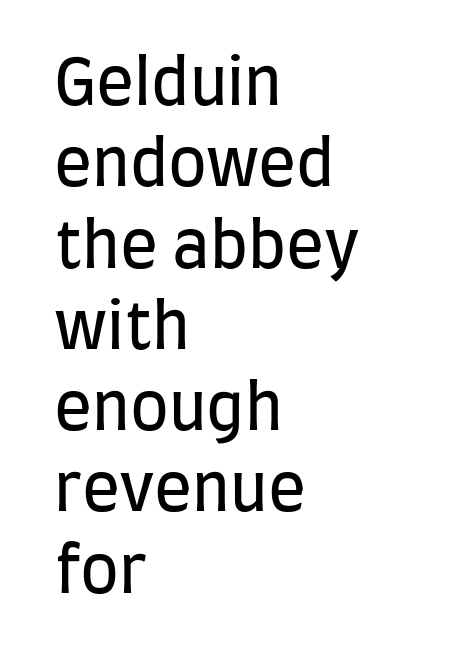
{"serif": "no", "italic": "no", "bold": "no", "weight": "regular", "width": "condensed", "stroke_contrast": "low", "x_height": "large", "monospaced": "no", "underline": "no", "align": "left", "line_spacing": "normal", "line_spacing_ratio": 1.29, "letter_spacing": "normal", "letter_spacing_em": 0.0, "glyph_px": 63}
